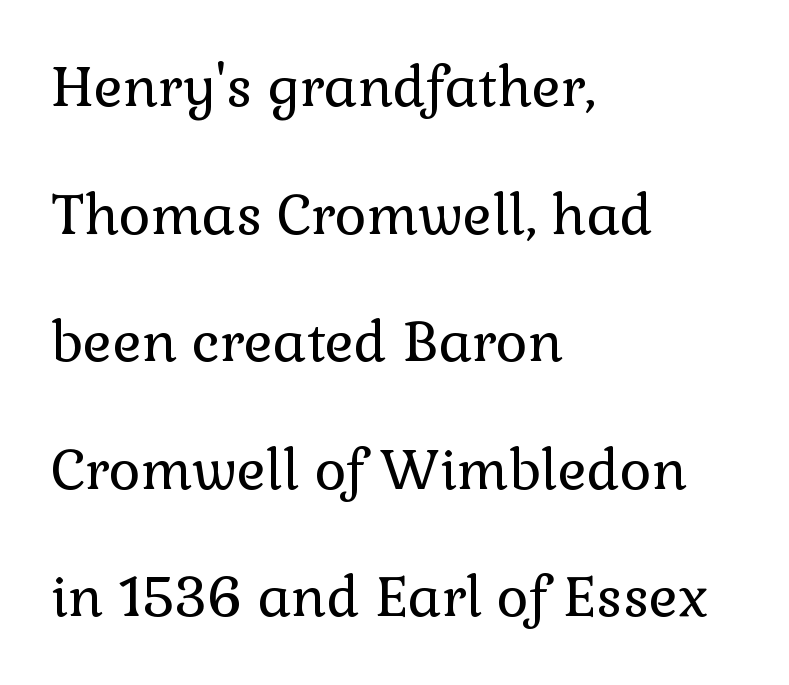
Underline: absent. The designer dialed line spacing up above the default. The lettering holds an erect, upright posture throughout. The typeface chosen for these lines features serifs. This sample has the flowing, uneven cadence of proportional lettering.
